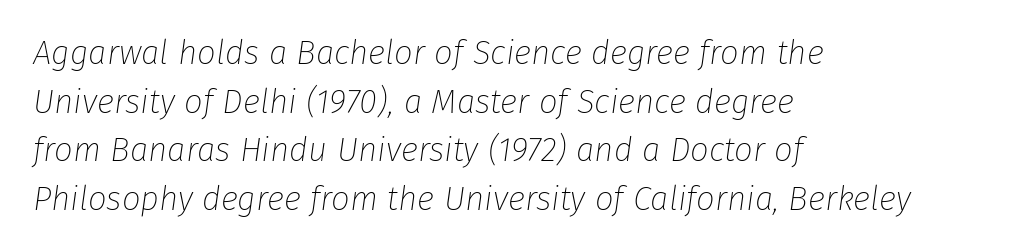
Do the characters align in a grid? No, the font is proportional. The whole block is typeset with a tilt. The strokes carry an ordinary text weight at most. Each row of text sits above clean, open space.
